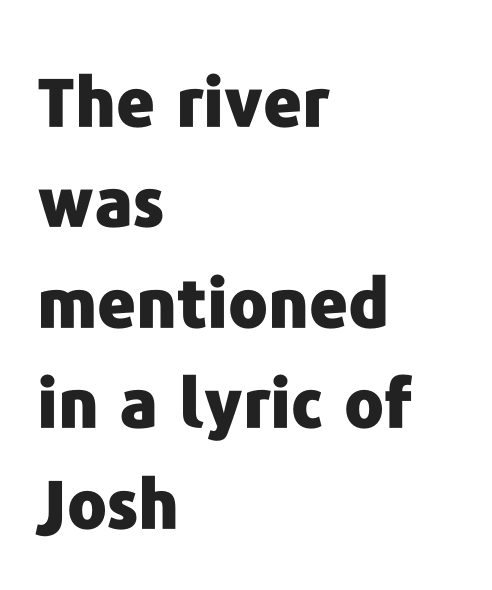
The axis of the letterforms is exactly vertical. Strong, thick strokes mark this as bold type. Serifs: no, the terminals of the letterforms are clean. In terms of leading, this rendering sits right in the middle. The lines in this sample share a left origin and differ only in where they stop. Standard letterfit; no display-style spreading of the glyphs.
